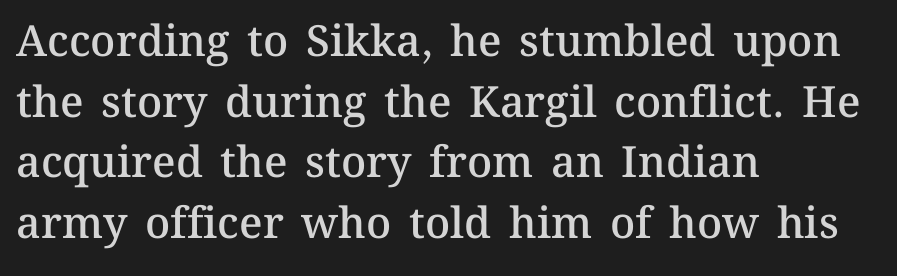
{"italic": "no", "bold": "semi", "weight": "semibold", "width": "normal", "stroke_contrast": "medium", "x_height": "medium", "monospaced": "no", "underline": "no", "align": "left", "line_spacing": "normal", "line_spacing_ratio": 1.41, "letter_spacing": "normal", "letter_spacing_em": 0.0, "glyph_px": 43}
